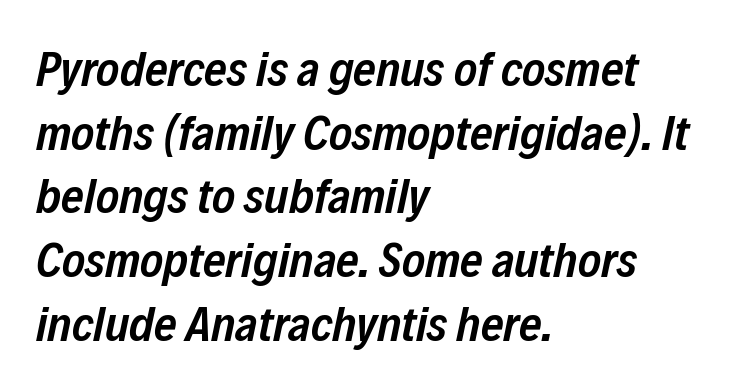
Q: Is the text bold? A: Semi-bold.
Q: Is the text italic (slanted)? A: Yes, it leans right by about 12 degrees.
Q: Is the text underlined? A: No.
Q: How is the paragraph aligned? A: Left-aligned.
Q: Is the spacing between letters normal or unusually wide? A: Normal.
Q: Is the spacing between lines tight, normal or loose? A: Normal.
Q: Width (condensed, normal, or wide)? A: Condensed.
Q: Stroke contrast? A: Low.
Q: x-height? A: Medium.
Q: Monospaced? A: No.
